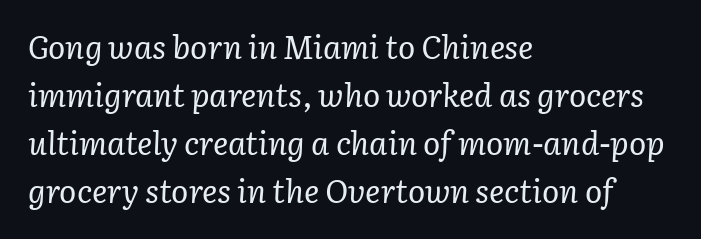
Q: Is the text bold? A: No.
Q: Is the text italic (slanted)? A: Yes, it leans right by about 3 degrees.
Q: Is the typeface a serif or a sans-serif typeface? A: Serif.
Q: Is the text underlined? A: No.
Q: How is the paragraph aligned? A: Left-aligned.
Q: Is the spacing between letters normal or unusually wide? A: Normal.
Q: Is the spacing between lines tight, normal or loose? A: Normal.
Q: Width (condensed, normal, or wide)? A: Normal.
Q: Stroke contrast? A: Low.
Q: x-height? A: Medium.
Q: Monospaced? A: No.
